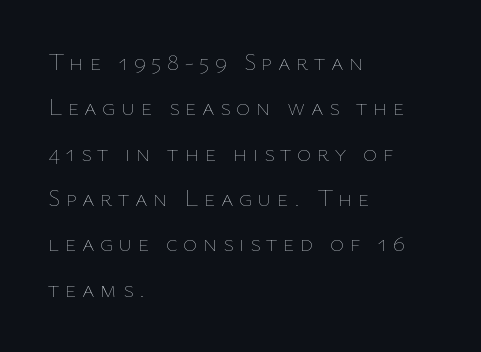
Q: Is the text bold? A: No.
Q: Is the text italic (slanted)? A: No, it is upright.
Q: Is the text underlined? A: No.
Q: How is the paragraph aligned? A: Left-aligned.
Q: Is the spacing between letters normal or unusually wide? A: Unusually wide.
